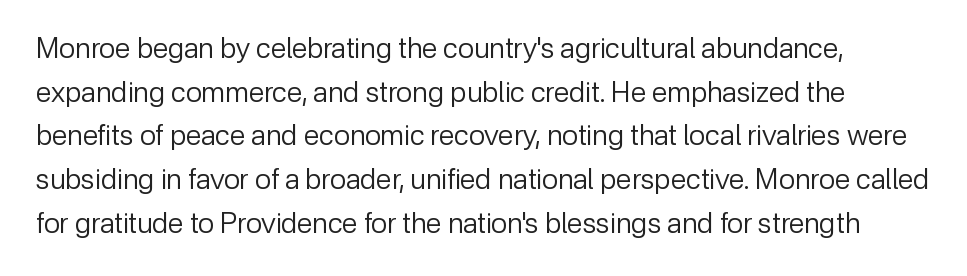
Stroke terminals: plain, sans-serif. The letterforms sit shoulder to shoulder at normal distance. These lines were composed using upright roman letters. Think standard paragraph weight, or any step lighter than that. Regular leading.
